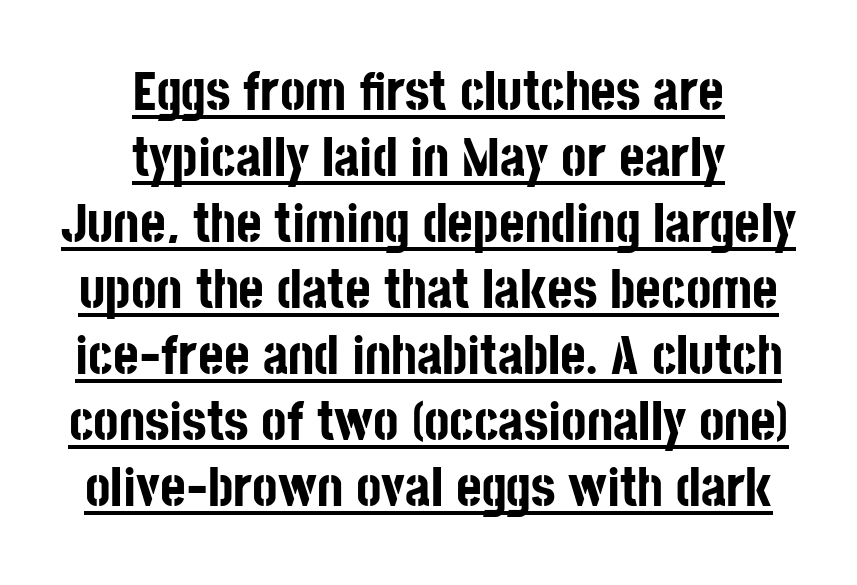
The image shows 55 px bold, condensed sans-serif type, upright; set centered, line spacing 1.2x, normal letter spacing, underlined; low stroke contrast and a large x-height.
